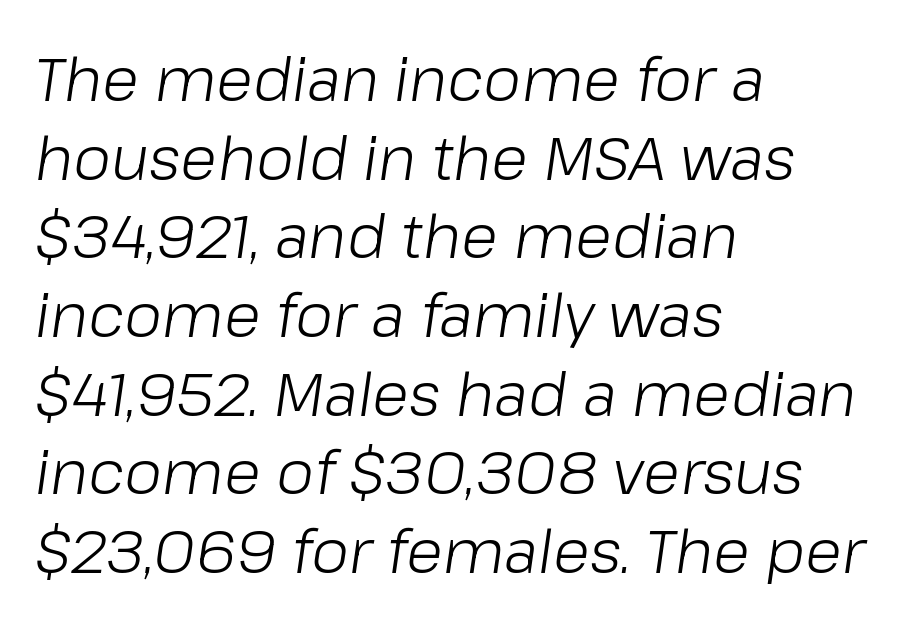
These lines stack with their left ends in a neat column. The font is comparable to plain body text, perhaps lighter. The face used here is proportionally spaced, like ordinary book or web type. When letters slant like this, we call the style italic. This rendering leaves character spacing at its baseline value.
